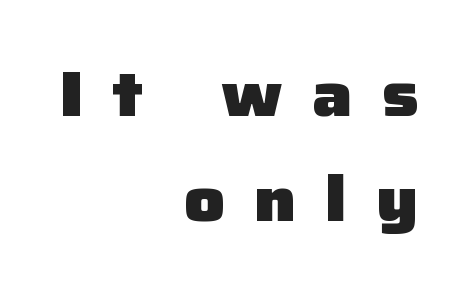
Q: Is the text bold? A: Yes.
Q: Is the text italic (slanted)? A: No, it is upright.
Q: Is the typeface a serif or a sans-serif typeface? A: Sans-serif.
Q: Is the text underlined? A: No.
Q: How is the paragraph aligned? A: Right-aligned.
Q: Is the spacing between letters normal or unusually wide? A: Unusually wide.
Q: Is the spacing between lines tight, normal or loose? A: Normal.
Q: Width (condensed, normal, or wide)? A: Normal.
Q: Stroke contrast? A: Low.
Q: x-height? A: Medium.
Q: Monospaced? A: No.
